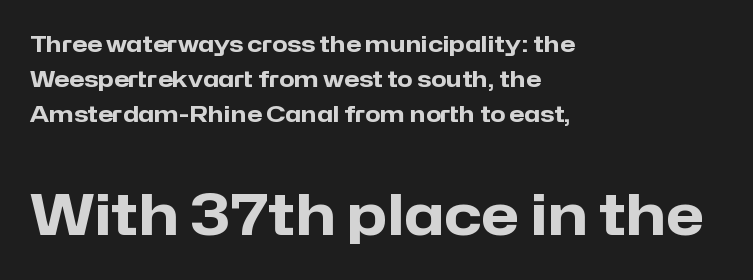
Decoration check: the copy has no underline. Tracking here is standard; glyphs follow each other at the usual distance. Spacing verdict: proportional, widths tailored to each character. Note: smaller setting up top, larger setting below. This is roman type, the default non-slanted kind. Chunky letters — that's bold for sure.
